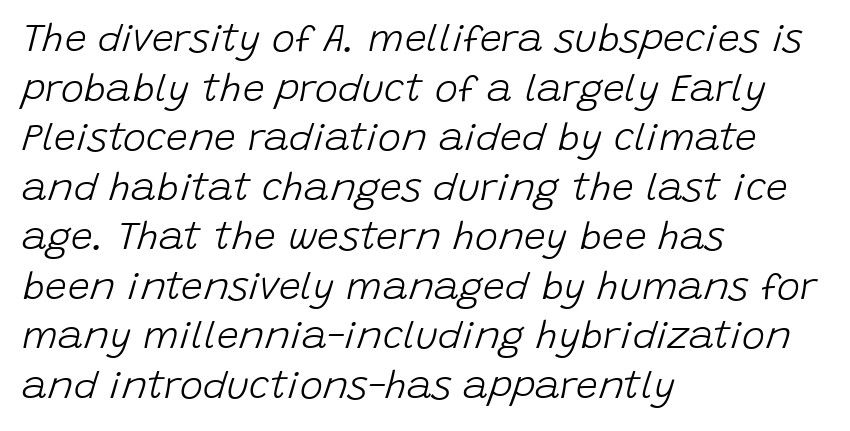
The image shows 39 px light type, italic (leaning right); set left-aligned, normal line spacing (1.27x), normal letter spacing, not underlined; low stroke contrast and a large x-height.
